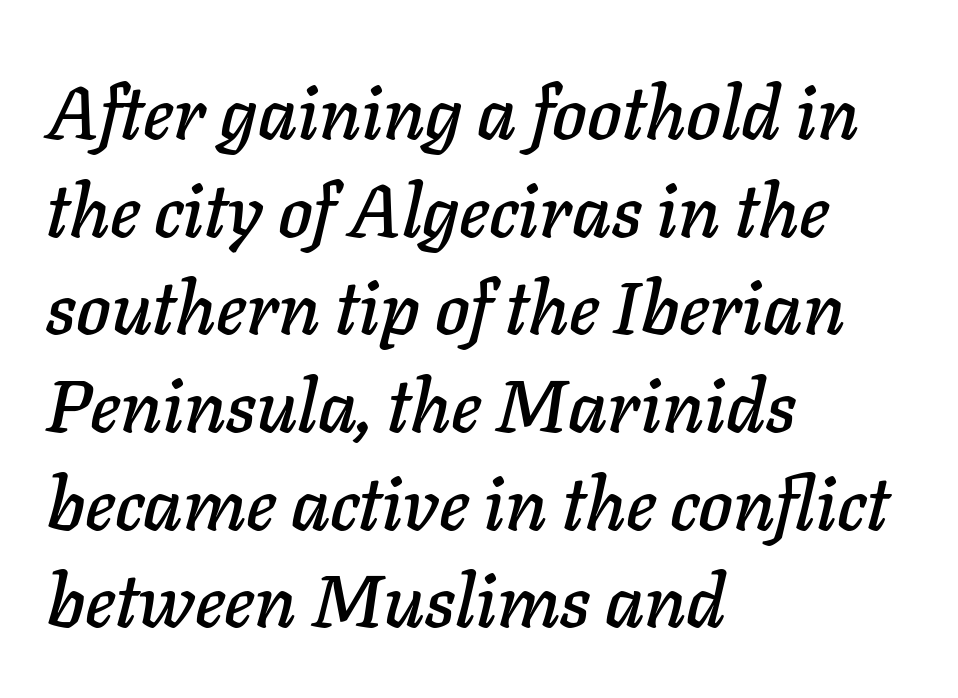
{"italic": "yes", "lean": "right", "slant_degrees": 11, "width": "normal", "stroke_contrast": "low", "x_height": "medium", "monospaced": "no", "underline": "no", "align": "left", "line_spacing": "normal", "line_spacing_ratio": 1.32, "letter_spacing": "normal", "letter_spacing_em": 0.0, "glyph_px": 74}
